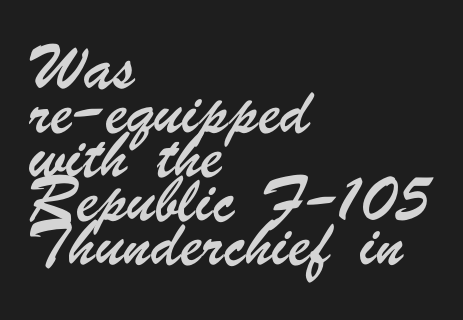
The image shows 29 px condensed sans-serif type; set left-aligned, normal line spacing (1.52x), normal letter spacing, not underlined; low stroke contrast and a small x-height.
